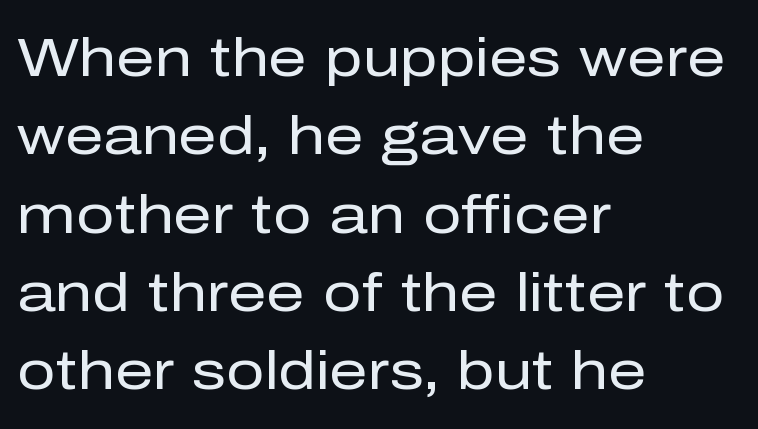
{"serif": "no", "italic": "no", "bold": "no", "weight": "regular", "width": "normal", "stroke_contrast": "low", "x_height": "medium", "monospaced": "no", "underline": "no", "align": "left", "line_spacing": "normal", "line_spacing_ratio": 1.45, "letter_spacing": "normal", "letter_spacing_em": 0.0, "glyph_px": 54}
